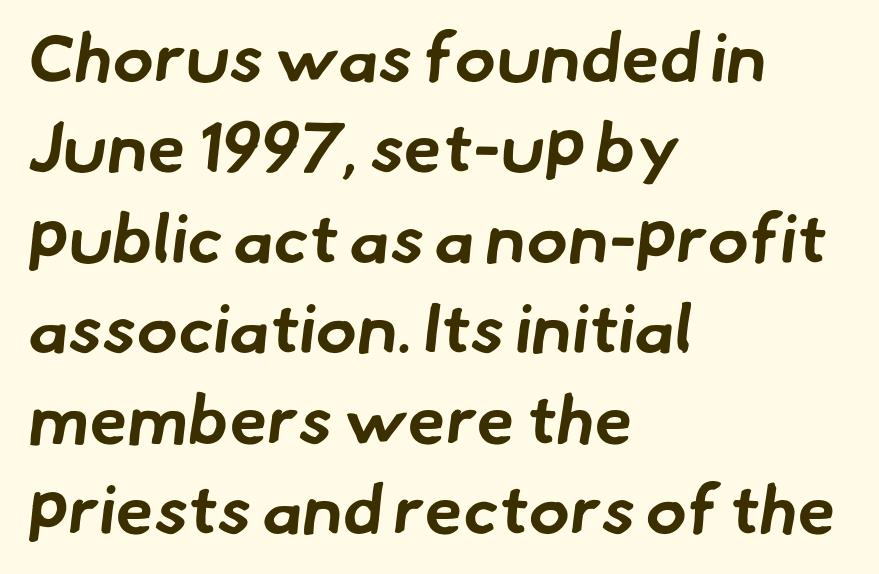
The image shows 69 px bold sans-serif type; set left-aligned, normal line spacing (1.31x), normal letter spacing, not underlined; low stroke contrast and a small x-height.
